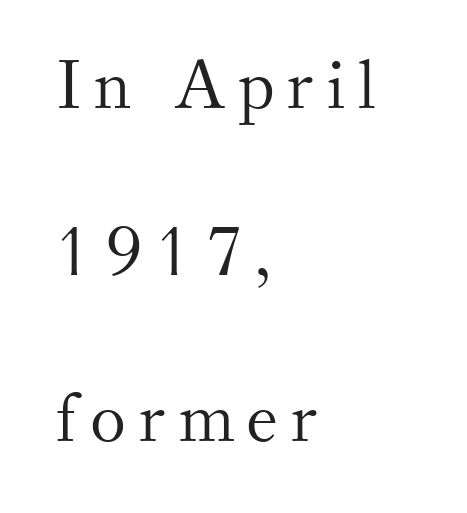
The image shows 68 px light serif type, upright; set left-aligned, loose line spacing (2.45x), not underlined; medium stroke contrast and a small x-height.
